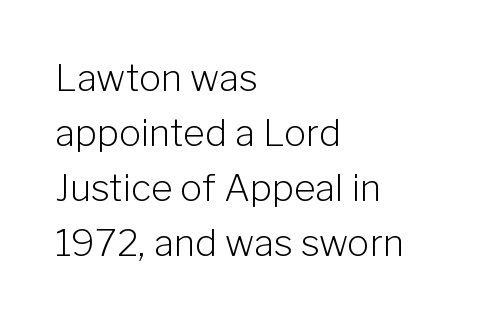
Q: Is the text bold? A: No.
Q: Is the text italic (slanted)? A: No, it is upright.
Q: Is the typeface a serif or a sans-serif typeface? A: Sans-serif.
Q: Is the text underlined? A: No.
Q: How is the paragraph aligned? A: Left-aligned.
Q: Is the spacing between letters normal or unusually wide? A: Normal.
Q: Is the spacing between lines tight, normal or loose? A: Normal.
Q: Width (condensed, normal, or wide)? A: Normal.
Q: Stroke contrast? A: Low.
Q: x-height? A: Medium.
Q: Monospaced? A: No.
